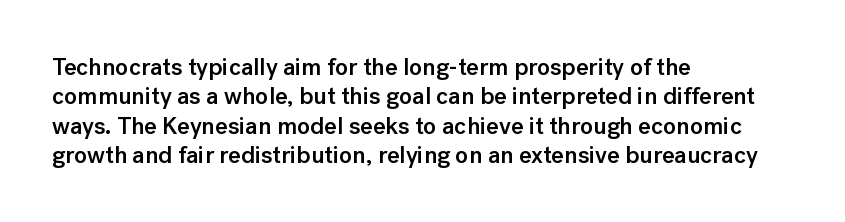
This rendering leaves character spacing at its baseline value. The gap between lines stays unmarked. Characters remain perfectly vertical along every line. The compositor pushed each line to the left boundary.
